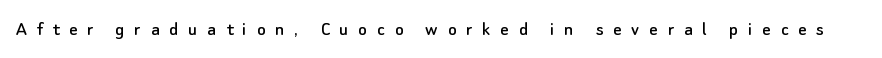
The image shows 21 px text type, upright; set unusually wide letter spacing (+0.46 em), not underlined.
